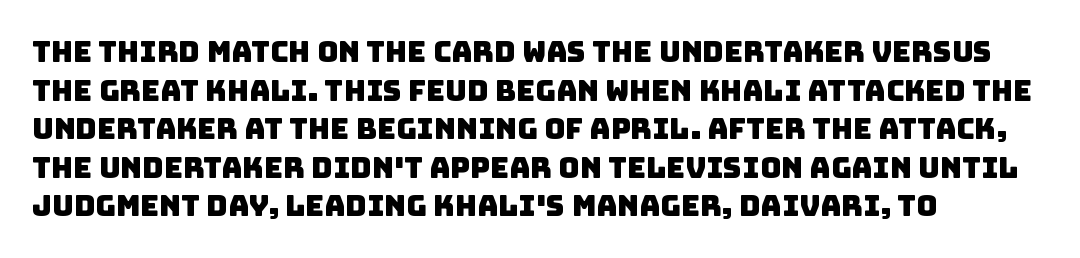
Q: Is the typeface a serif or a sans-serif typeface? A: Sans-serif.
Q: Is the text underlined? A: No.
Q: How is the paragraph aligned? A: Left-aligned.
Q: Is the spacing between letters normal or unusually wide? A: Normal.
Q: Is the spacing between lines tight, normal or loose? A: Normal.
Q: Width (condensed, normal, or wide)? A: Normal.
Q: Stroke contrast? A: Low.
Q: x-height? A: Large.
Q: Monospaced? A: No.
